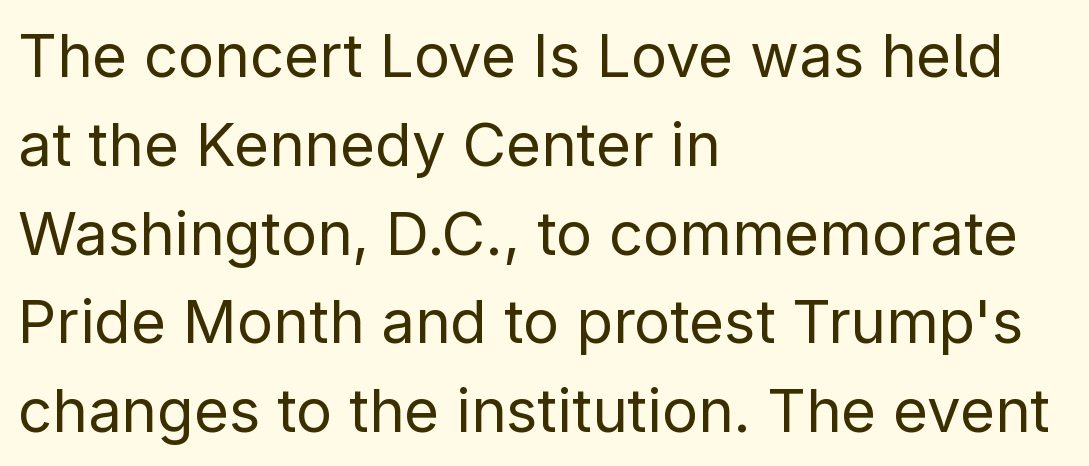
Do the letters lean? They stand straight. Plain, unruled lines of type. Compared with typical paragraphs, the rows here are spaced about the same. The letterforms sit shoulder to shoulder at normal distance.
